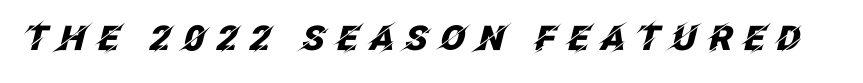
Q: Is the text bold? A: Yes.
Q: Is the text italic (slanted)? A: Yes, it leans right by about 12 degrees.
Q: Is the text underlined? A: No.
Q: Is the spacing between letters normal or unusually wide? A: Unusually wide.
Q: Width (condensed, normal, or wide)? A: Normal.
Q: Stroke contrast? A: Low.
Q: x-height? A: Large.
Q: Monospaced? A: No.
